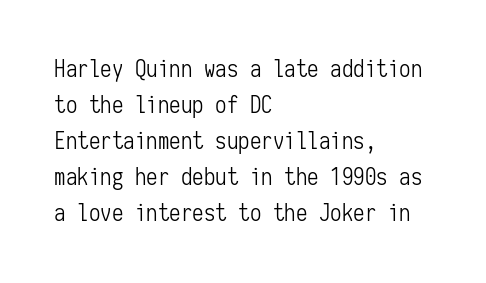
Nothing unusual about the tracking: characters are spaced as the font intends. The typesetter chose a ragged-right arrangement here. Vertical strokes here are truly vertical. In terms of leading, this rendering sits right in the middle.
